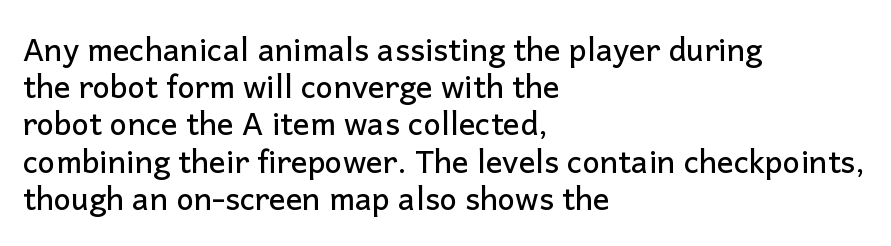
Q: Is the text italic (slanted)? A: No, it is upright.
Q: Is the typeface a serif or a sans-serif typeface? A: Sans-serif.
Q: Is the text underlined? A: No.
Q: How is the paragraph aligned? A: Left-aligned.
Q: Is the spacing between letters normal or unusually wide? A: Normal.
Q: Width (condensed, normal, or wide)? A: Normal.
Q: Stroke contrast? A: Low.
Q: x-height? A: Medium.
Q: Monospaced? A: No.
